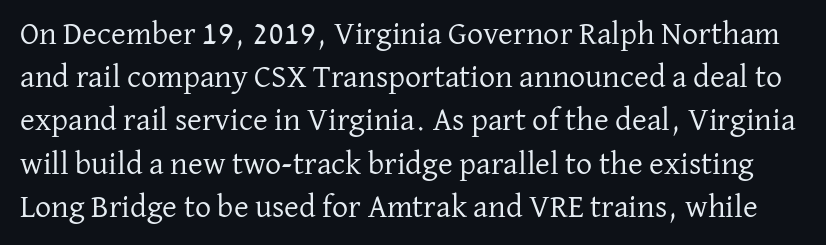
The letterforms sit at book weight or below. I'd call this a serif setting — the letters wear small feet. Characters follow at the spacing the type designer built in. Is there much room between lines? A standard amount, neither cramped nor airy. Each letter keeps its own natural width here, so spacing adapts to shape. The specimen reads as upright at a glance.
